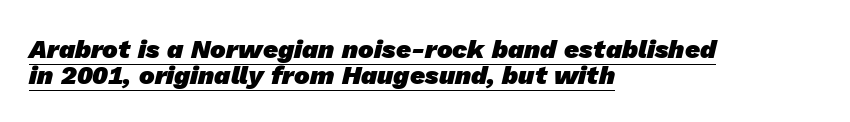
Summary of vertical rhythm: compact, with narrow interline spacing. Summary of weight: heavy, a full bold. Layout note: lines flush left. The face used here is rendered with its standard letterfit. Notice how a bar underscores the lettering throughout.
